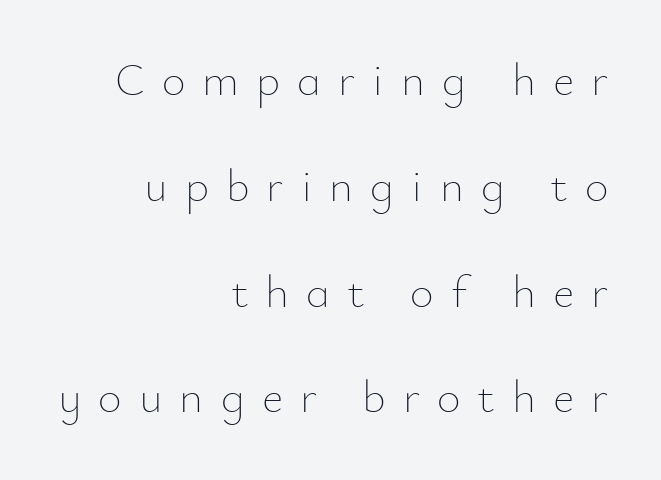
The image shows 46 px thin type, upright; set right-aligned, loose line spacing (2.3x), unusually wide letter spacing (+0.37 em), not underlined; low stroke contrast and a small x-height.
